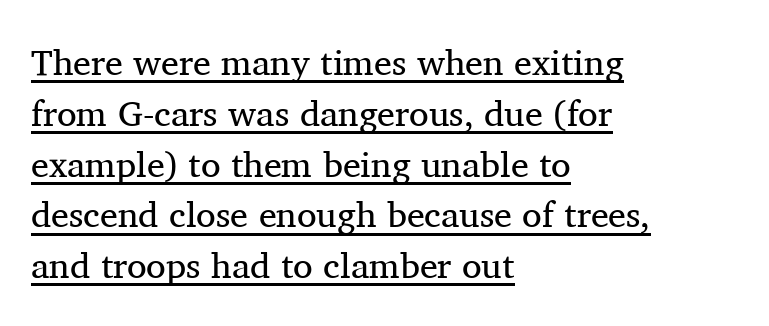
Observe the ordinary spacing: letters are neighbours, not strangers. No heavy texture on the line: the type isn't bold. Posture: straight, roman, zero tilt. Regular leading. Like a heading marked for emphasis, these lines bear an underscore. Is this a sans? No — the strokes have serifs.
